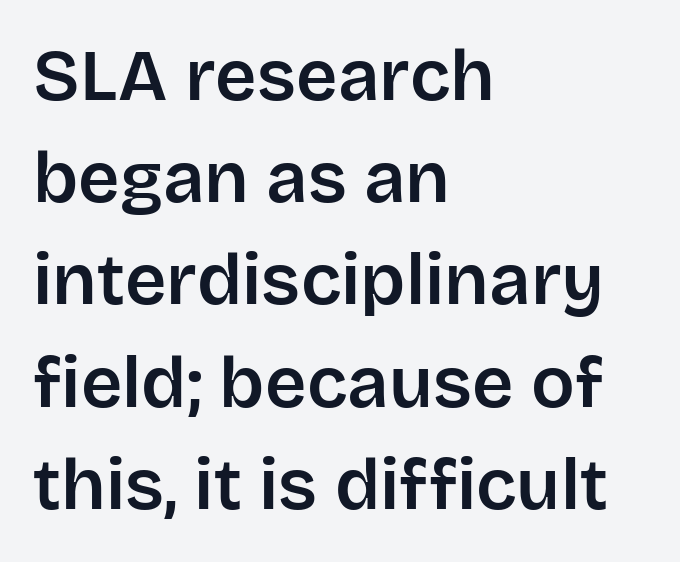
The image shows 72 px sans-serif type, upright; set left-aligned, normal line spacing (1.42x), normal letter spacing, not underlined; low stroke contrast and a large x-height.
